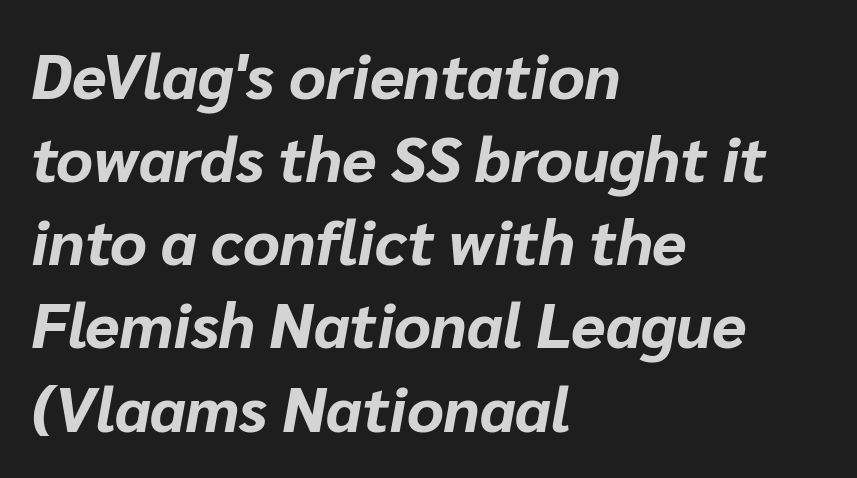
Q: Is the text bold? A: Yes.
Q: Is the text italic (slanted)? A: Yes, it leans right by about 10 degrees.
Q: Is the text underlined? A: No.
Q: How is the paragraph aligned? A: Left-aligned.
Q: Is the spacing between letters normal or unusually wide? A: Normal.
Q: Is the spacing between lines tight, normal or loose? A: Normal.
Q: Width (condensed, normal, or wide)? A: Normal.
Q: Stroke contrast? A: Low.
Q: x-height? A: Medium.
Q: Monospaced? A: No.
